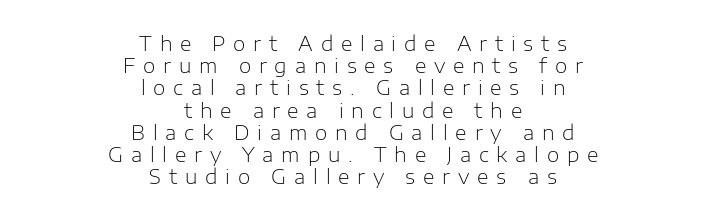
{"italic": "no", "bold": "no", "underline": "no", "align": "center", "line_spacing": "tight", "line_spacing_ratio": 1.11, "letter_spacing": "wide", "letter_spacing_em": 0.39, "glyph_px": 20}
